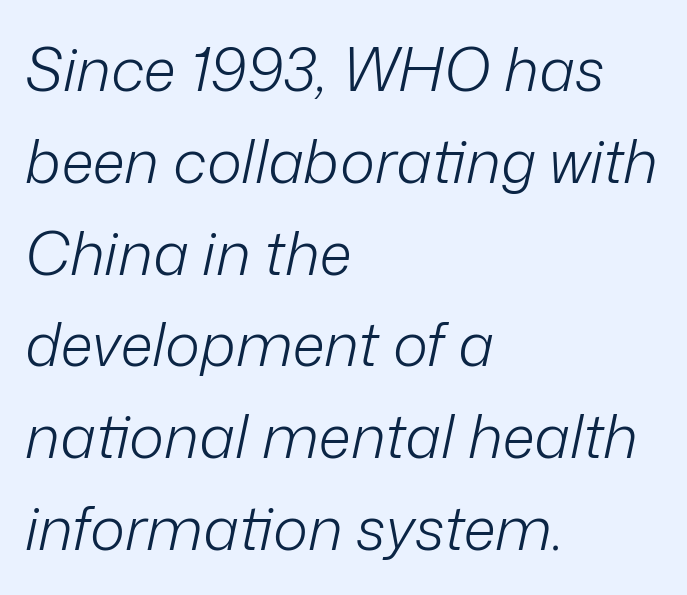
Short note: letters normally spaced. Note the varied advance widths — an 'i' is clearly narrower than an 'm'. Think standard paragraph weight, or any step lighter than that. Vertically, the passage feels balanced, rows spaced as you'd expect.
